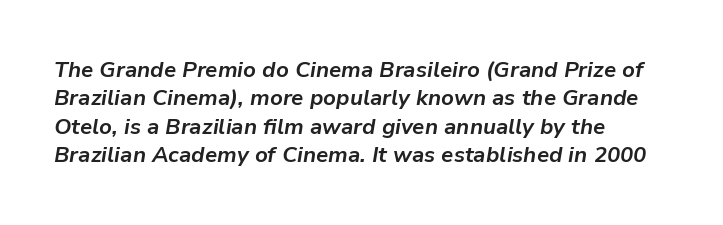
The image shows 22 px bold type, italic (leaning right); set left-aligned, normal line spacing (1.29x), normal letter spacing, not underlined.
